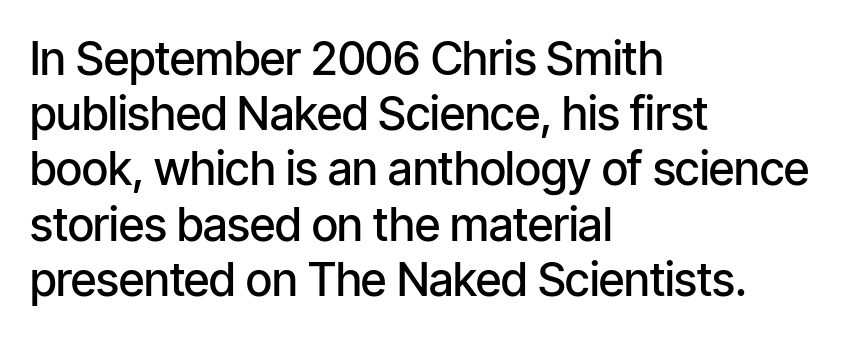
{"serif": "no", "italic": "no", "bold": "semi", "weight": "semibold", "width": "condensed", "stroke_contrast": "low", "x_height": "medium", "monospaced": "no", "underline": "no", "align": "left", "line_spacing_ratio": 1.2, "letter_spacing": "normal", "letter_spacing_em": 0.0, "glyph_px": 46}
